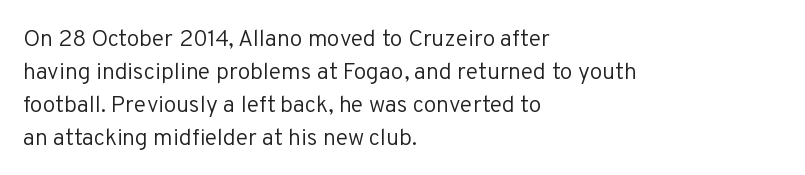
The image shows 23 px text type, upright; set left-aligned, normal line spacing (1.43x), normal letter spacing, not underlined.
